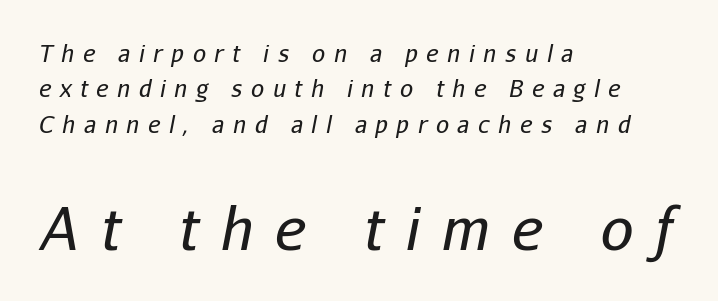
Q: Is the text bold? A: No.
Q: Is the text italic (slanted)? A: Yes, it leans right by about 11 degrees.
Q: Is the text underlined? A: No.
Q: How is the paragraph aligned? A: Left-aligned.
Q: Is the spacing between letters normal or unusually wide? A: Unusually wide.
Q: Is the spacing between lines tight, normal or loose? A: Normal.
Q: Which block of text is set in a larger size, the first (top) or the second (bottom)? A: The second (bottom) one.
Q: Width (condensed, normal, or wide)? A: Normal.
Q: Stroke contrast? A: Low.
Q: x-height? A: Medium.
Q: Monospaced? A: No.
